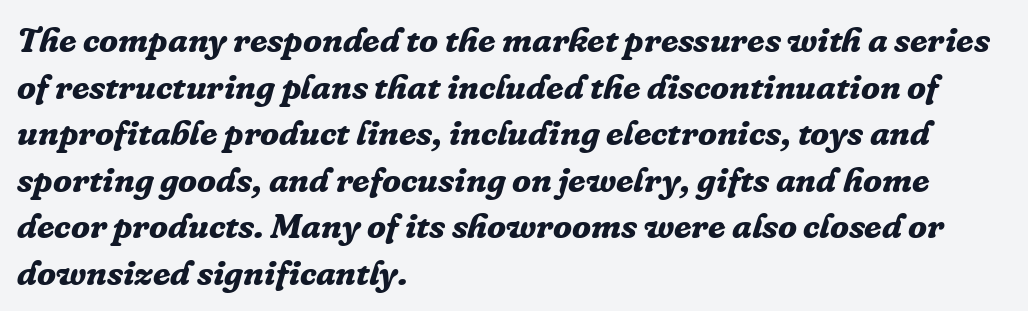
{"serif": "yes", "italic": "yes", "lean": "right", "slant_degrees": 16, "bold": "yes", "weight": "bold", "width": "normal", "stroke_contrast": "low", "x_height": "medium", "monospaced": "no", "underline": "no", "align": "left", "line_spacing": "normal", "line_spacing_ratio": 1.33, "letter_spacing": "normal", "letter_spacing_em": 0.0, "glyph_px": 35}
